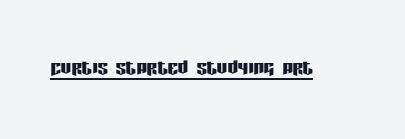
Q: Is the text italic (slanted)? A: No, it is upright.
Q: Is the text underlined? A: Yes.
Q: Is the spacing between letters normal or unusually wide? A: Normal.
